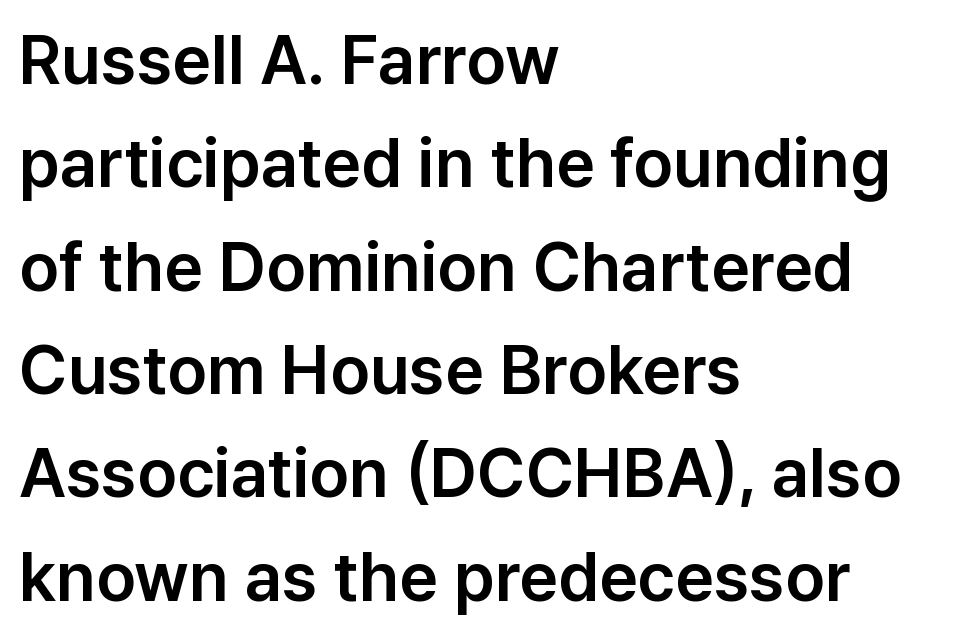
{"serif": "no", "italic": "no", "width": "normal", "stroke_contrast": "low", "x_height": "medium", "monospaced": "no", "underline": "no", "align": "left", "line_spacing": "normal", "line_spacing_ratio": 1.52, "letter_spacing": "normal", "letter_spacing_em": 0.0, "glyph_px": 68}
